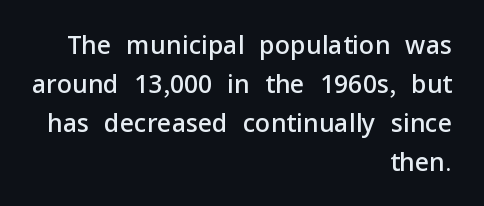
The image shows 25 px text type, upright; set right-aligned, normal line spacing (1.56x), normal letter spacing, not underlined.
